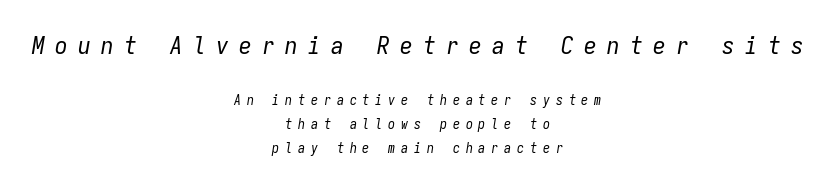
If you squint, the top block still reads clearly — it's the larger of the two. The passage shown is not bold in any degree. The block of text has a typical density, with ordinary space between rows. Decoration check: the copy has no underline. The typography opts for an oblique posture over an upright one. You could only call the tracking loose — the letters float apart.
